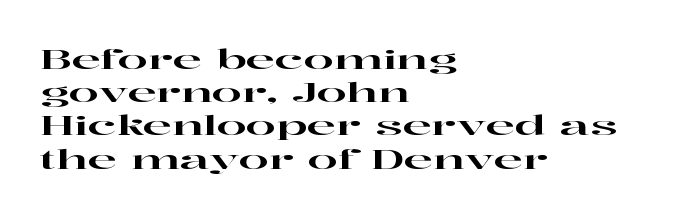
{"italic": "no", "underline": "no", "align": "left", "line_spacing_ratio": 1.23, "letter_spacing": "normal", "letter_spacing_em": 0.0, "glyph_px": 27}
